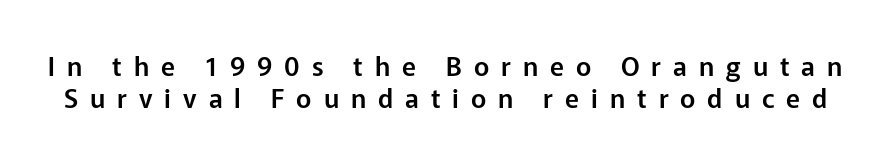
Q: Is the text italic (slanted)? A: No, it is upright.
Q: Is the text underlined? A: No.
Q: Is the spacing between letters normal or unusually wide? A: Unusually wide.
Q: Is the spacing between lines tight, normal or loose? A: Normal.
